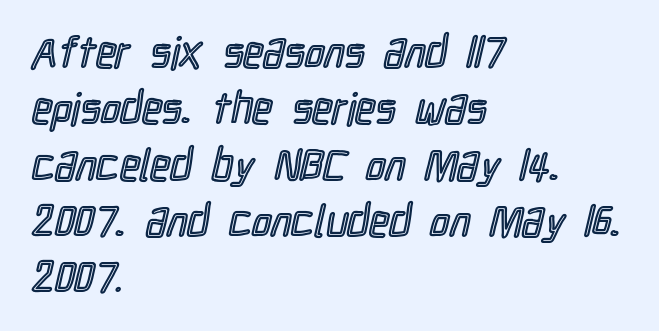
Bare-footed words on every line. How are the letters spaced? Ordinarily, with no added tracking. Looks like regular typesetting: each glyph gets only the width it needs. Quick note: interline space is typical. The lines are quadded left.
